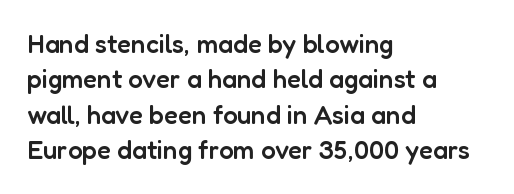
Q: Is the text bold? A: Semi-bold.
Q: Is the text italic (slanted)? A: No, it is upright.
Q: Is the text underlined? A: No.
Q: How is the paragraph aligned? A: Left-aligned.
Q: Is the spacing between letters normal or unusually wide? A: Normal.
Q: Is the spacing between lines tight, normal or loose? A: Normal.
